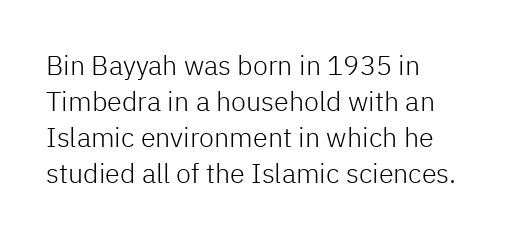
Q: Is the text bold? A: No.
Q: Is the text italic (slanted)? A: No, it is upright.
Q: Is the text underlined? A: No.
Q: How is the paragraph aligned? A: Left-aligned.
Q: Is the spacing between letters normal or unusually wide? A: Normal.
Q: Is the spacing between lines tight, normal or loose? A: Normal.
